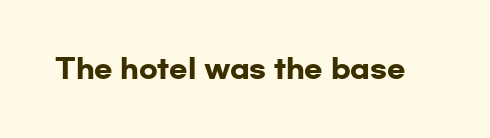
Q: Is the text bold? A: Yes.
Q: Is the text italic (slanted)? A: No, it is upright.
Q: Is the text underlined? A: No.
Q: Is the spacing between letters normal or unusually wide? A: Normal.
